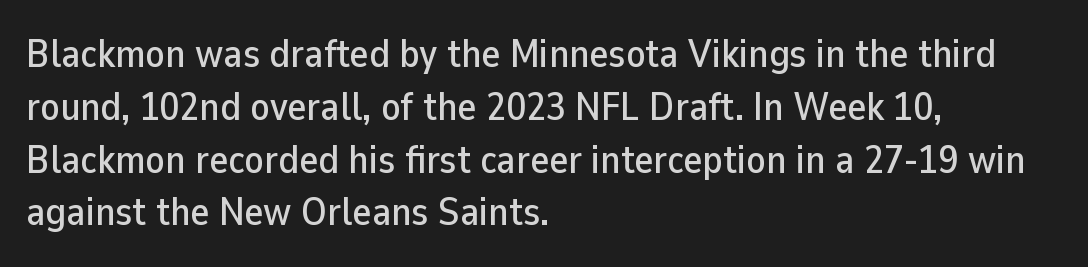
Q: Is the text italic (slanted)? A: No, it is upright.
Q: Is the typeface a serif or a sans-serif typeface? A: Sans-serif.
Q: Is the text underlined? A: No.
Q: How is the paragraph aligned? A: Left-aligned.
Q: Is the spacing between letters normal or unusually wide? A: Normal.
Q: Is the spacing between lines tight, normal or loose? A: Normal.
Q: Width (condensed, normal, or wide)? A: Normal.
Q: Stroke contrast? A: Low.
Q: x-height? A: Medium.
Q: Monospaced? A: No.
